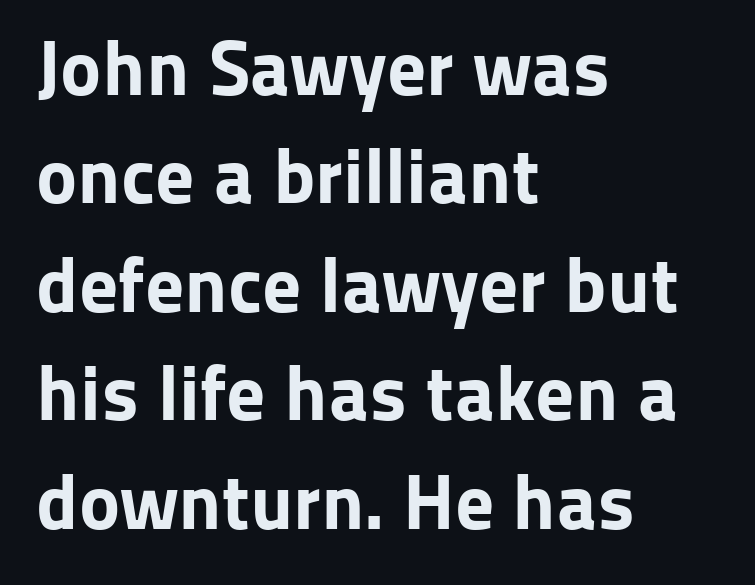
The image shows 78 px bold sans-serif type, upright; set left-aligned, normal line spacing (1.39x), normal letter spacing, not underlined; low stroke contrast and a medium x-height.
